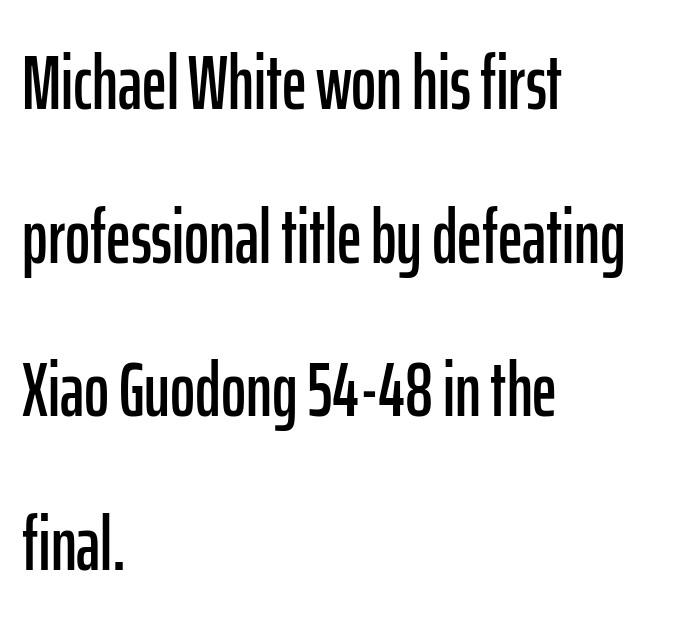
This rendering employs a face without finishing strokes, i.e., a sans-serif. A great deal of white space separates one row of letters from the next. Characters remain perfectly vertical along every line. A clean baseline with only descenders dipping below it. In CSS terms this would be text-align: left. This sample uses plain, unmodified letter spacing.
